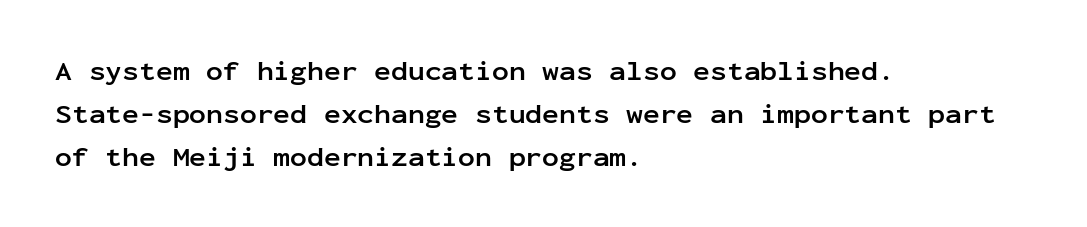
{"serif": "no", "italic": "no", "bold": "yes", "weight": "semibold", "width": "normal", "stroke_contrast": "low", "x_height": "medium", "monospaced": "yes", "underline": "no", "align": "left", "line_spacing": "normal", "line_spacing_ratio": 1.53, "letter_spacing": "normal", "letter_spacing_em": 0.0, "glyph_px": 28}
